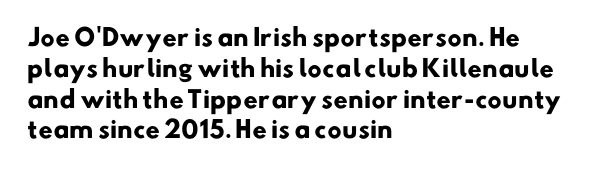
Q: Is the text bold? A: Yes.
Q: Is the text underlined? A: No.
Q: How is the paragraph aligned? A: Left-aligned.
Q: Is the spacing between letters normal or unusually wide? A: Normal.
Q: Is the spacing between lines tight, normal or loose? A: Normal.
